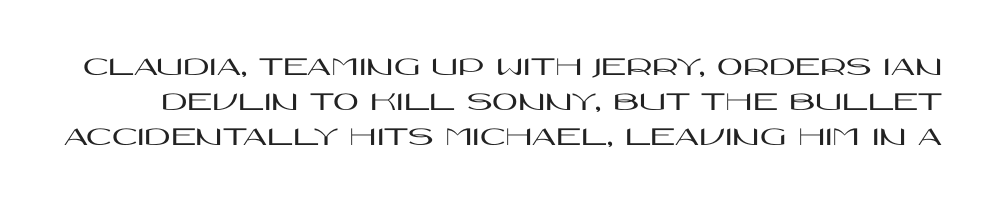
These lines were composed using upright roman letters. Each letter keeps its own natural width here, so spacing adapts to shape. Standard letterfit; no display-style spreading of the glyphs. Does the leading feel generous? No, just average. Nobody drew a line under any word here. You can tell from the bare stems that sans-serif type was used.
